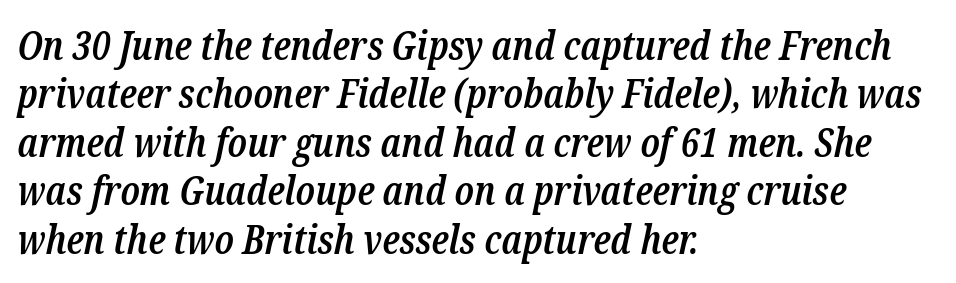
Beneath every word, the page is bare. Line starts are locked; line ends wander. The face used here is proportionally spaced, like ordinary book or web type. Posture: slanted. Classification — serif. Inter-character spacing is left at the font's built-in metrics.
